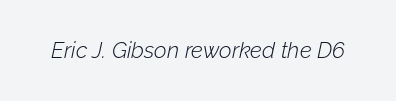
Compared with typical body copy, the letter spacing here is the same. Style check: oblique. Stems here are at most as thick as an everyday book face. Bare-footed words on every line.
